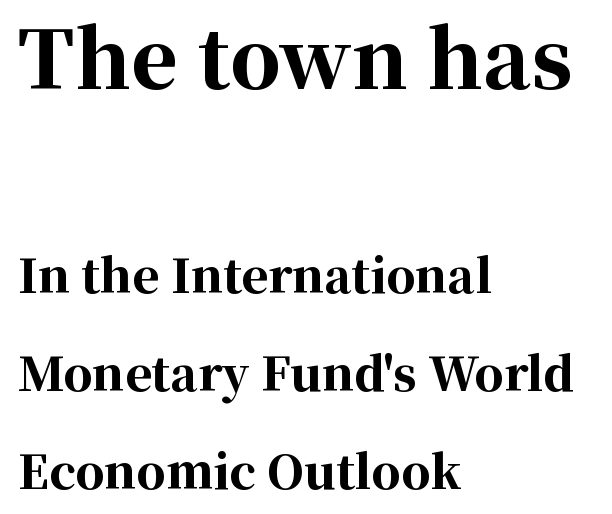
The image shows 80 px bold serif type, upright; set left-aligned, loose line spacing (2.13x), normal letter spacing, not underlined; the first (top) block is 1.74x larger; high stroke contrast and a medium x-height.
